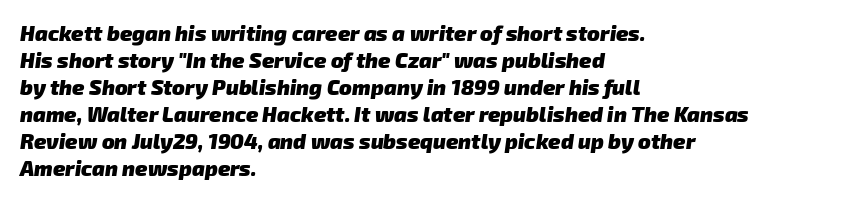
{"bold": "yes", "underline": "no", "align": "left", "line_spacing": "normal", "line_spacing_ratio": 1.29, "letter_spacing": "normal", "letter_spacing_em": 0.0, "glyph_px": 21}
